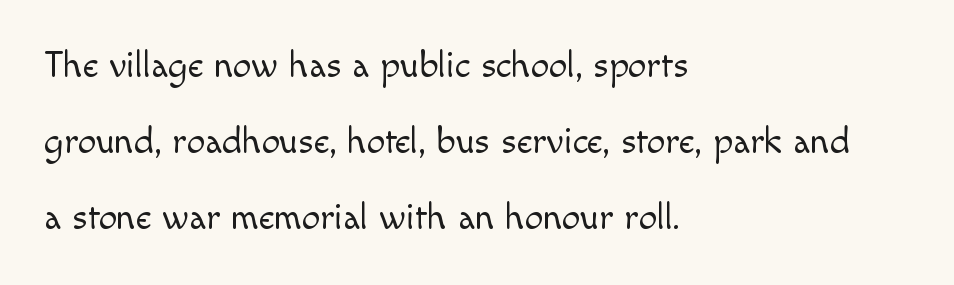
Q: Is the text bold? A: No.
Q: Is the text italic (slanted)? A: No, it is upright.
Q: Is the typeface a serif or a sans-serif typeface? A: Sans-serif.
Q: Is the text underlined? A: No.
Q: How is the paragraph aligned? A: Left-aligned.
Q: Is the spacing between letters normal or unusually wide? A: Normal.
Q: Is the spacing between lines tight, normal or loose? A: Loose.
Q: Width (condensed, normal, or wide)? A: Normal.
Q: x-height? A: Small.
Q: Monospaced? A: No.
